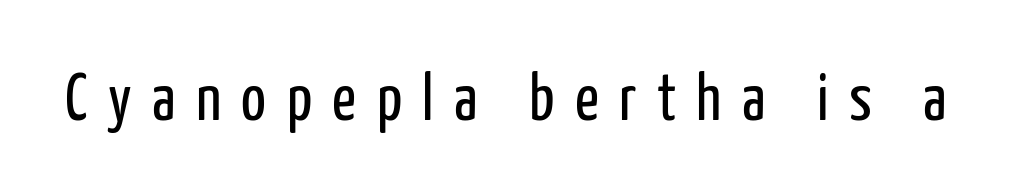
{"serif": "no", "italic": "no", "bold": "no", "weight": "regular", "width": "condensed", "stroke_contrast": "low", "x_height": "medium", "monospaced": "no", "underline": "no", "letter_spacing": "wide", "letter_spacing_em": 0.31, "glyph_px": 66}
